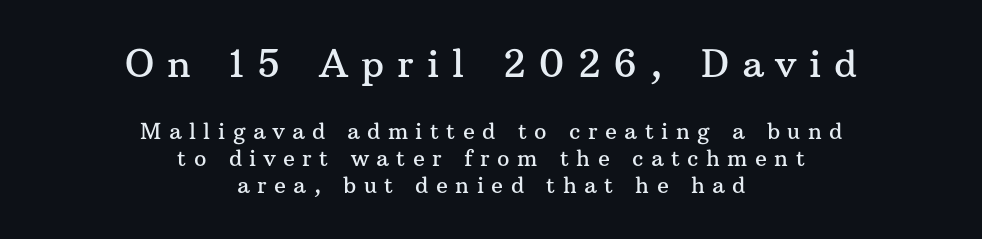
The image shows 38 px serif type, upright; set centered, line spacing 1.24x, unusually wide letter spacing (+0.34 em), not underlined; the first (top) block is 1.73x larger; medium stroke contrast and a medium x-height.
